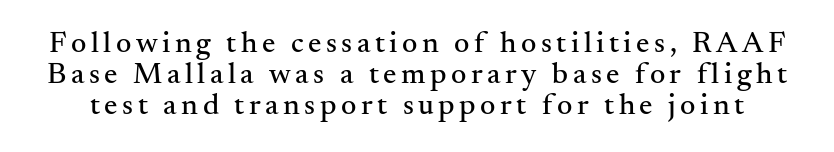
The image shows 30 px serif type, upright; set tight line spacing (1.04x), not underlined; medium stroke contrast and a small x-height.
